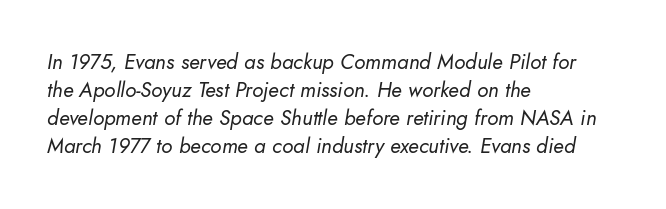
Q: Is the text bold? A: No.
Q: Is the text italic (slanted)? A: Yes, it leans right by about 10 degrees.
Q: Is the text underlined? A: No.
Q: How is the paragraph aligned? A: Left-aligned.
Q: Is the spacing between letters normal or unusually wide? A: Normal.
Q: Is the spacing between lines tight, normal or loose? A: Normal.
